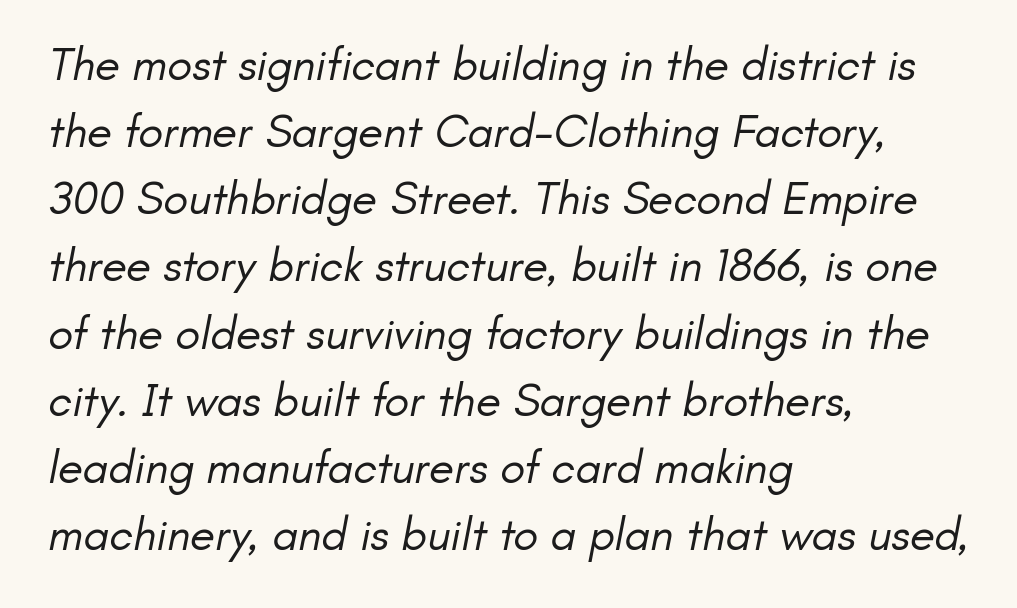
{"serif": "no", "bold": "no", "weight": "regular", "width": "normal", "stroke_contrast": "low", "x_height": "small", "monospaced": "no", "underline": "no", "align": "left", "line_spacing": "normal", "line_spacing_ratio": 1.46, "letter_spacing": "normal", "letter_spacing_em": 0.0, "glyph_px": 46}
